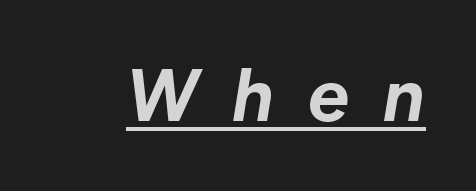
How are the letters spaced? Widely, with obvious added tracking. A continuous stroke trails under the words, as in a hyperlink. Character widths vary here, with narrow letters taking less room than wide ones. I'd describe the lettering as bold — thick and assertive.
